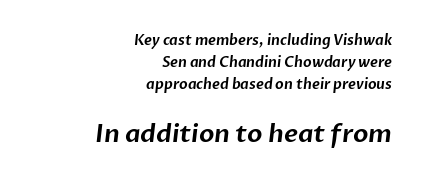
The image shows 25 px text type; set right-aligned, normal line spacing (1.56x), normal letter spacing, not underlined; the second (bottom) block is 1.79x larger.
